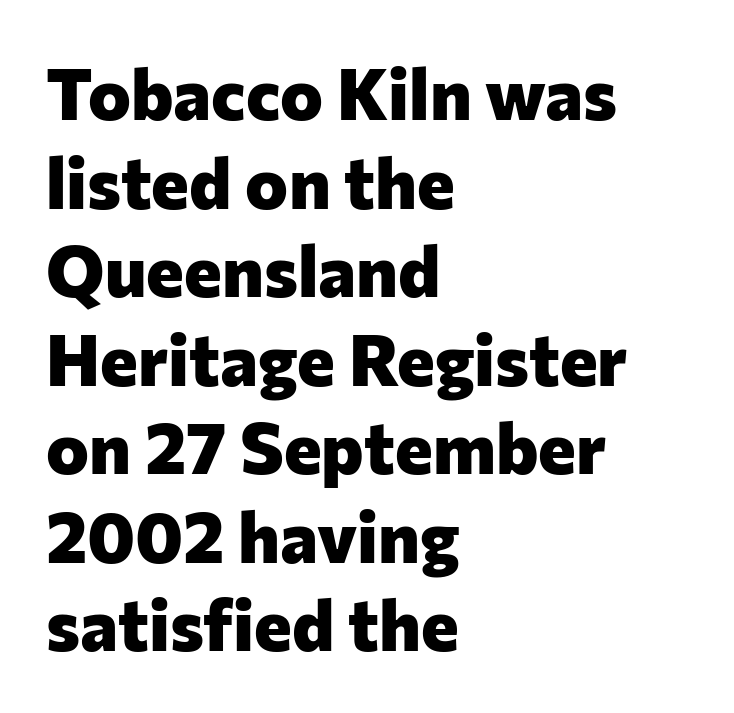
Q: Is the text bold? A: Yes.
Q: Is the text italic (slanted)? A: No, it is upright.
Q: Is the typeface a serif or a sans-serif typeface? A: Sans-serif.
Q: Is the text underlined? A: No.
Q: How is the paragraph aligned? A: Left-aligned.
Q: Is the spacing between letters normal or unusually wide? A: Normal.
Q: Width (condensed, normal, or wide)? A: Normal.
Q: Stroke contrast? A: Low.
Q: x-height? A: Medium.
Q: Monospaced? A: No.
